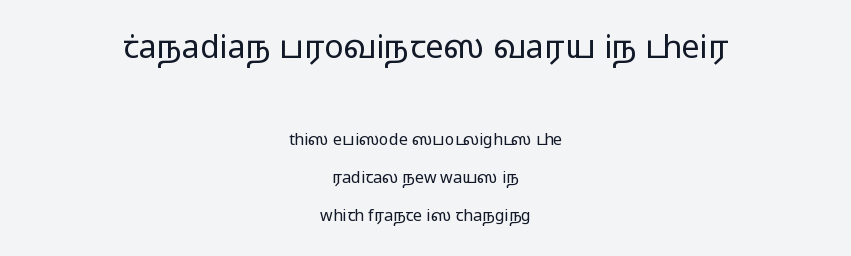
Between these two stacked blocks, the higher one wins on size. Nope, not italic — everything's standing straight. Students, note that the glyphs here touch the page at normal intervals. Letters rest on an invisible, unmarked baseline.
